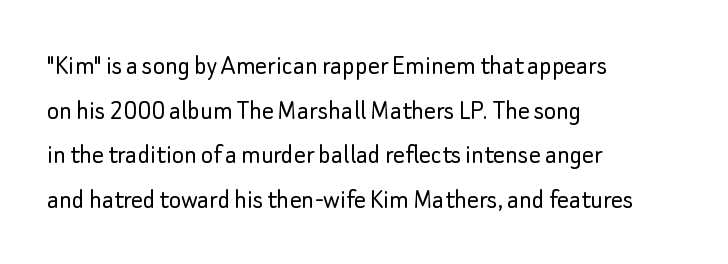
{"serif": "no", "italic": "no", "bold": "no", "weight": "light", "width": "normal", "stroke_contrast": "low", "x_height": "small", "monospaced": "no", "underline": "no", "align": "left", "line_spacing": "normal", "line_spacing_ratio": 1.54, "letter_spacing": "normal", "letter_spacing_em": 0.0, "glyph_px": 29}
